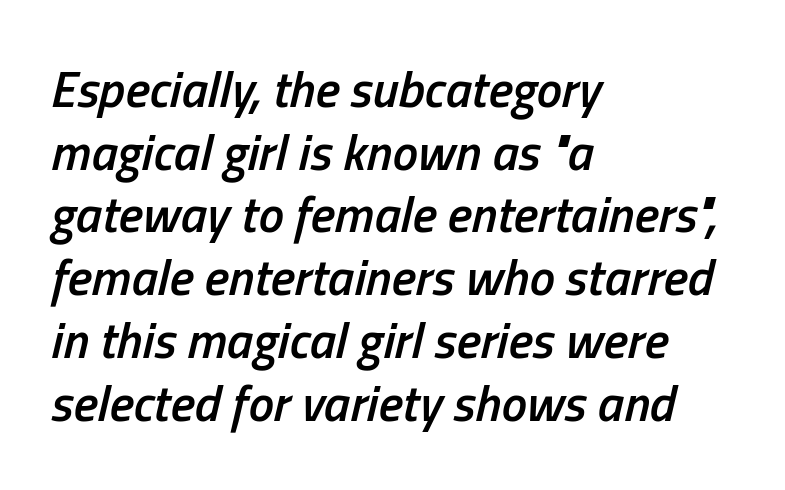
Q: Is the text bold? A: Semi-bold.
Q: Is the text italic (slanted)? A: Yes, it leans right by about 13 degrees.
Q: Is the text underlined? A: No.
Q: How is the paragraph aligned? A: Left-aligned.
Q: Is the spacing between letters normal or unusually wide? A: Normal.
Q: Width (condensed, normal, or wide)? A: Condensed.
Q: Stroke contrast? A: Low.
Q: x-height? A: Medium.
Q: Monospaced? A: No.
